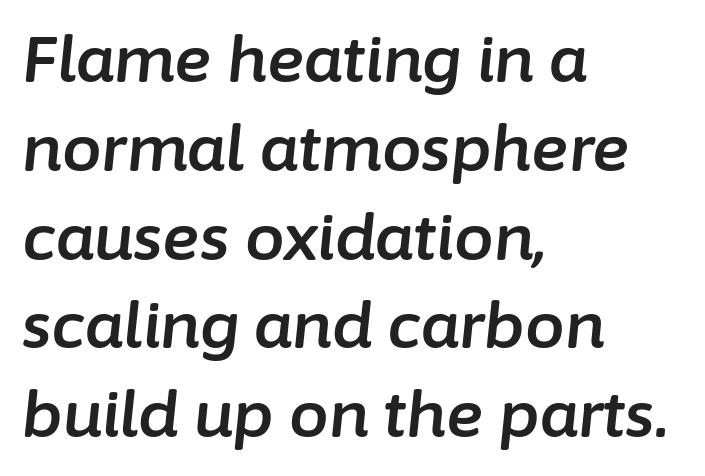
Beneath every word, the page is bare. The line-height multiplier appears to be the usual default. Designer's note — italics engaged. The face used here is proportionally spaced, like ordinary book or web type. The line texture is even and compact thanks to regular tracking.
